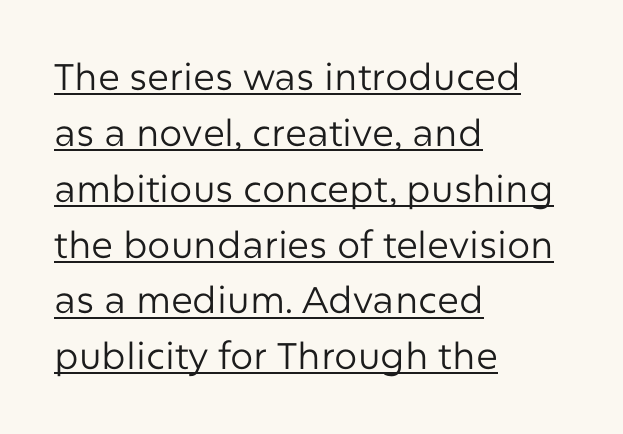
The image shows 37 px regular-weight sans-serif type, upright; set left-aligned, normal line spacing (1.51x), normal letter spacing, underlined; low stroke contrast and a medium x-height.
